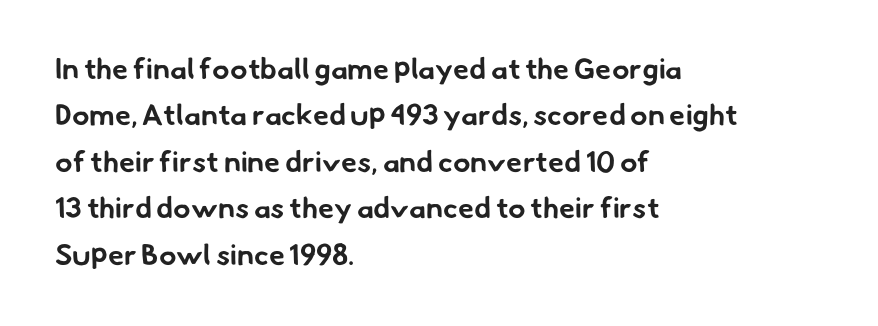
Q: Is the text bold? A: Yes.
Q: Is the typeface a serif or a sans-serif typeface? A: Sans-serif.
Q: Is the text underlined? A: No.
Q: How is the paragraph aligned? A: Left-aligned.
Q: Is the spacing between letters normal or unusually wide? A: Normal.
Q: Is the spacing between lines tight, normal or loose? A: Normal.
Q: Width (condensed, normal, or wide)? A: Normal.
Q: Stroke contrast? A: Low.
Q: x-height? A: Small.
Q: Monospaced? A: No.
